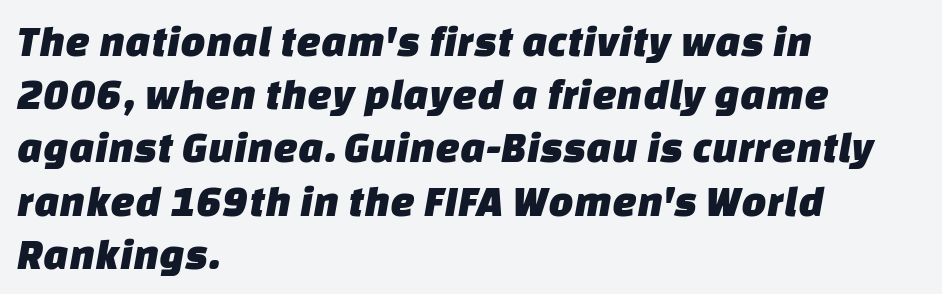
The rendering uses natural spacing where letterforms have individual widths. Each word holds together tightly as a unit, with standard inter-letter gaps. This rendering uses left alignment, leaving the right contour irregular. Letters rest on an invisible, unmarked baseline. Serifs: no, the terminals of the letterforms are clean.
